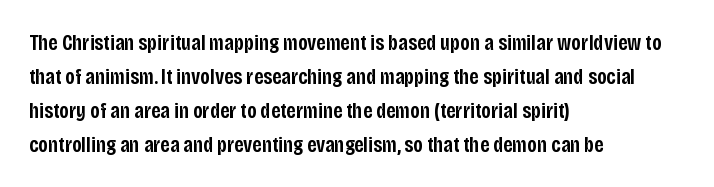
Notice how the stems are strictly vertical — no italics here. The passage shown has conventional tracking throughout. As a designer I'd log this as weight 600, semibold. Line beginnings align vertically; line endings do not.
